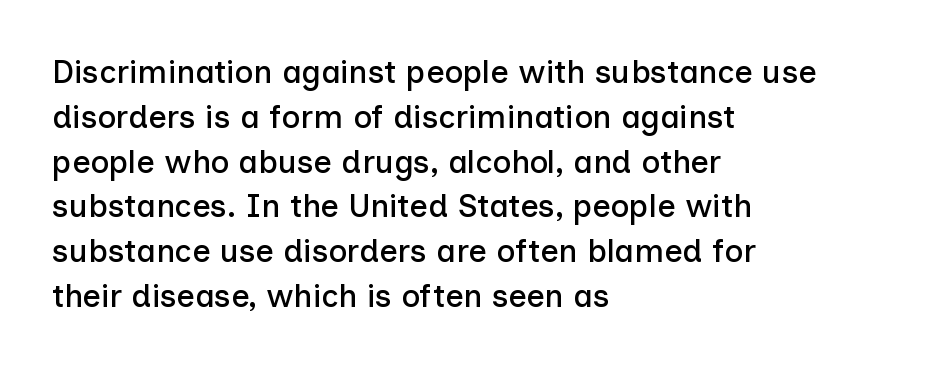
{"serif": "no", "italic": "no", "width": "normal", "stroke_contrast": "low", "x_height": "medium", "monospaced": "no", "underline": "no", "align": "left", "line_spacing": "normal", "line_spacing_ratio": 1.4, "letter_spacing": "normal", "letter_spacing_em": 0.0, "glyph_px": 32}
